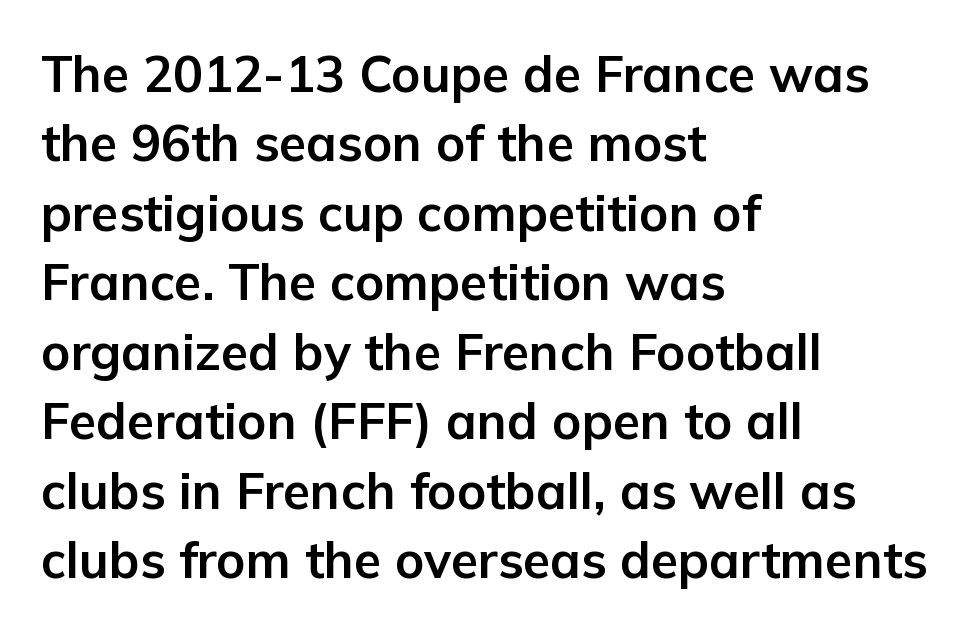
The image shows 50 px bold sans-serif type, upright; set left-aligned, normal line spacing (1.39x), normal letter spacing, not underlined; low stroke contrast and a medium x-height.
